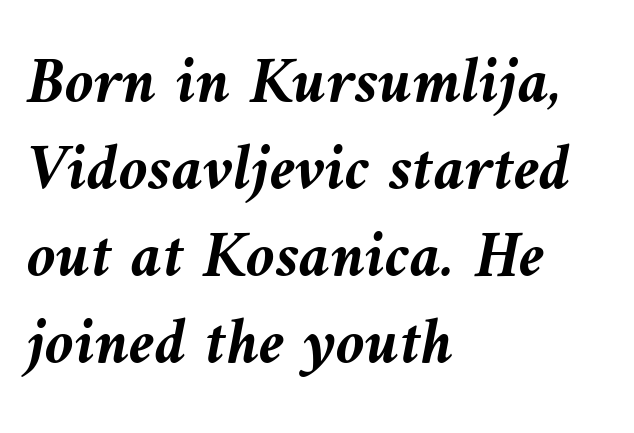
The image shows 66 px semibold type, italic (leaning left); set left-aligned, normal line spacing (1.32x), normal letter spacing, not underlined; medium stroke contrast and a medium x-height.
